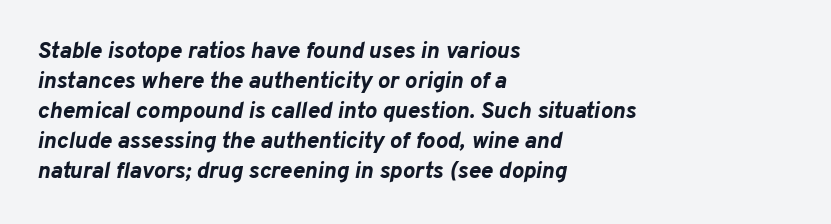
A typesetter would call this leading conventional body-copy spacing. In terms of letterspacing, this is plain default setting. The passage shown is emphatically bold. Descender tails drop into unmarked territory. It's the slanting kind of type. One-word summary of the alignment: left.
